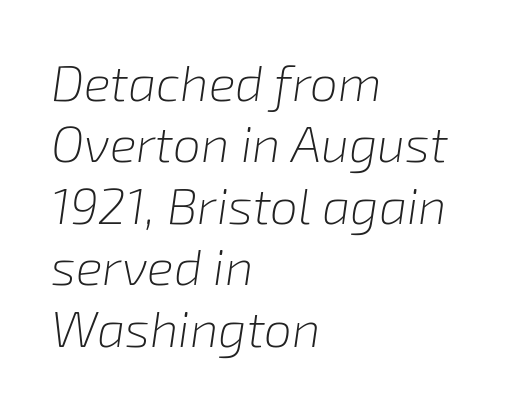
{"italic": "yes", "lean": "right", "slant_degrees": 8, "bold": "no", "weight": "light", "width": "normal", "stroke_contrast": "low", "x_height": "medium", "monospaced": "no", "underline": "no", "align": "left", "line_spacing_ratio": 1.23, "letter_spacing": "normal", "letter_spacing_em": 0.0, "glyph_px": 50}
